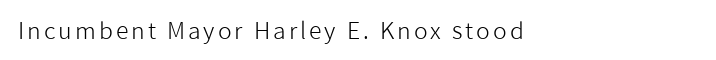
Q: Is the text bold? A: No.
Q: Is the text italic (slanted)? A: No, it is upright.
Q: Is the text underlined? A: No.
Q: How is the paragraph aligned? A: Left-aligned.
